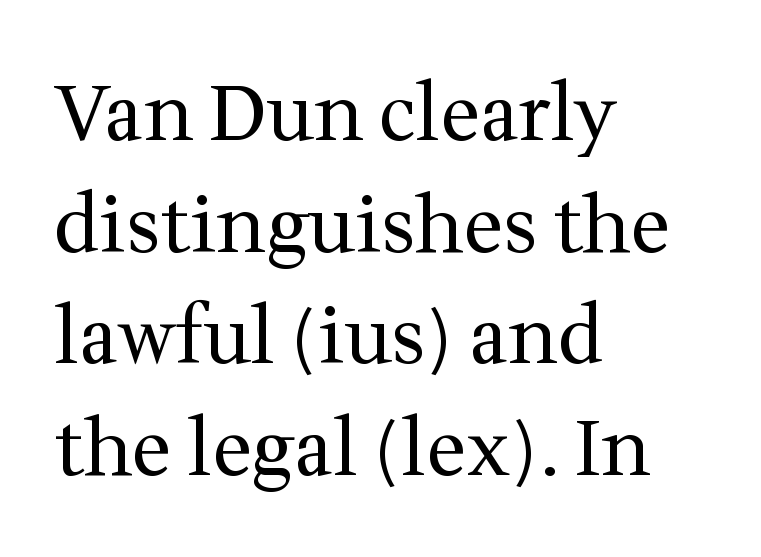
{"serif": "yes", "italic": "no", "bold": "no", "weight": "regular", "width": "normal", "stroke_contrast": "medium", "x_height": "medium", "monospaced": "no", "underline": "no", "align": "left", "line_spacing": "normal", "line_spacing_ratio": 1.43, "letter_spacing": "normal", "letter_spacing_em": 0.0, "glyph_px": 78}
